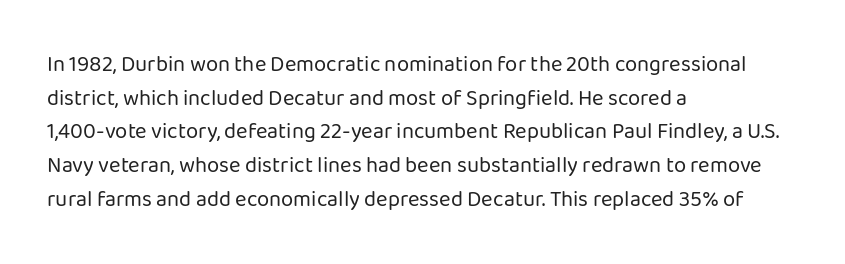
Q: Is the text bold? A: No.
Q: Is the text italic (slanted)? A: No, it is upright.
Q: Is the text underlined? A: No.
Q: How is the paragraph aligned? A: Left-aligned.
Q: Is the spacing between letters normal or unusually wide? A: Normal.
Q: Is the spacing between lines tight, normal or loose? A: Normal.
